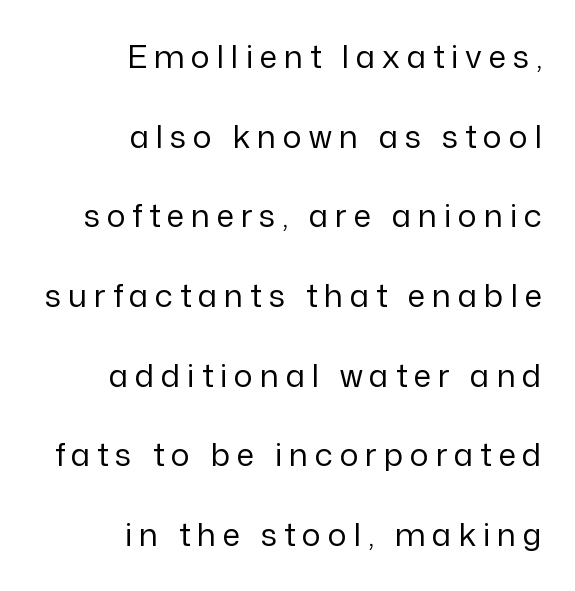
{"serif": "no", "italic": "no", "bold": "no", "weight": "regular", "width": "normal", "stroke_contrast": "low", "x_height": "medium", "monospaced": "no", "underline": "no", "align": "right", "line_spacing": "loose", "line_spacing_ratio": 2.49, "letter_spacing": "wide", "letter_spacing_em": 0.21, "glyph_px": 32}
